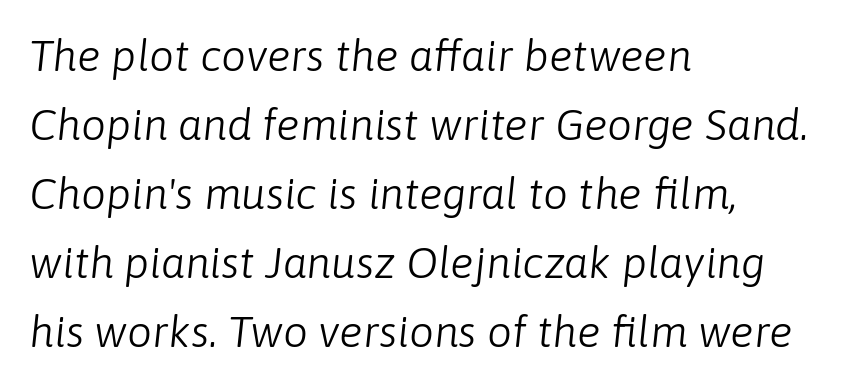
The image shows 44 px light type, italic (leaning right); set left-aligned, normal line spacing (1.57x), normal letter spacing, not underlined; low stroke contrast and a medium x-height.
